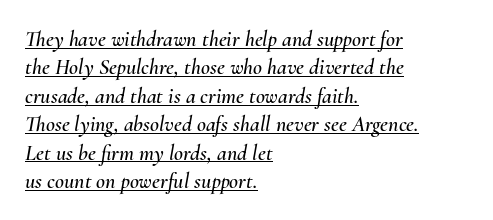
The image shows 22 px text type, italic (leaning right); set left-aligned, normal line spacing (1.29x), normal letter spacing, underlined.
